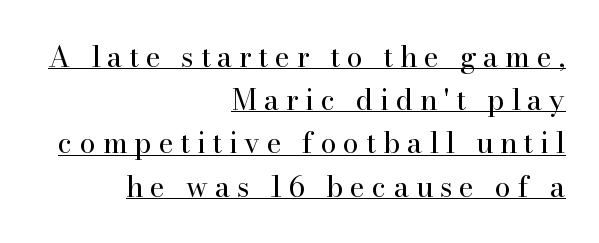
{"serif": "yes", "italic": "no", "bold": "no", "weight": "regular", "width": "normal", "stroke_contrast": "high", "x_height": "small", "monospaced": "no", "underline": "yes", "align": "right", "line_spacing": "normal", "line_spacing_ratio": 1.49, "letter_spacing": "wide", "letter_spacing_em": 0.23, "glyph_px": 29}
